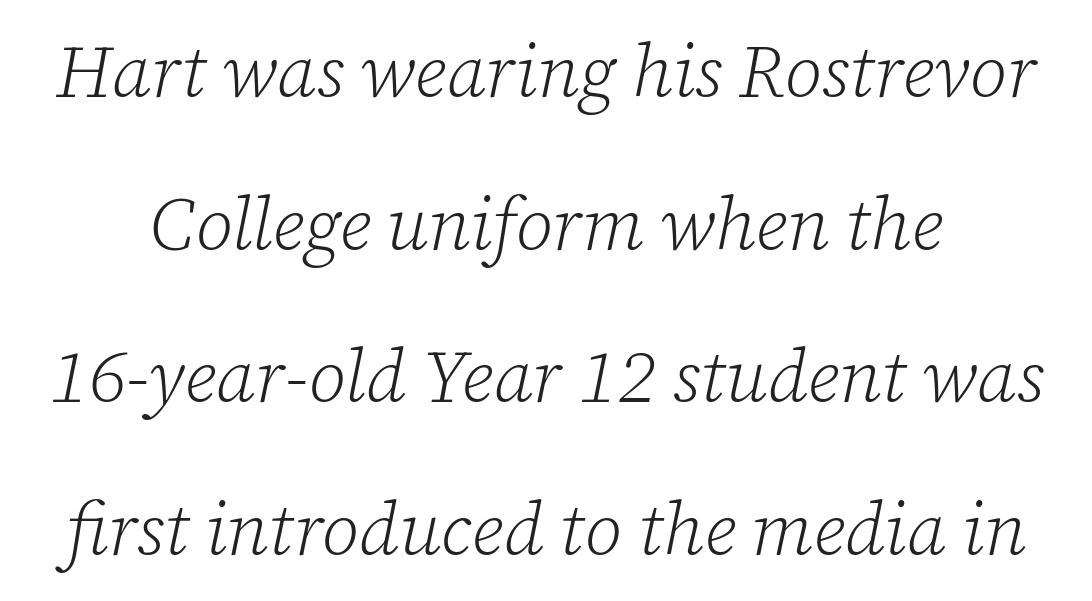
Q: Is the text bold? A: No.
Q: Is the text italic (slanted)? A: Yes, it leans right by about 12 degrees.
Q: Is the typeface a serif or a sans-serif typeface? A: Serif.
Q: Is the text underlined? A: No.
Q: Is the spacing between letters normal or unusually wide? A: Normal.
Q: Is the spacing between lines tight, normal or loose? A: Loose.
Q: Width (condensed, normal, or wide)? A: Normal.
Q: Stroke contrast? A: Low.
Q: x-height? A: Medium.
Q: Monospaced? A: No.
